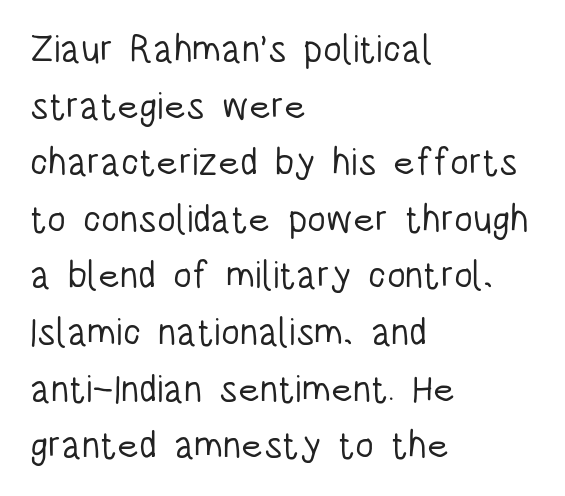
The image shows 38 px light, condensed sans-serif type, upright; set left-aligned, normal line spacing (1.49x), normal letter spacing, not underlined; low stroke contrast and a large x-height.
